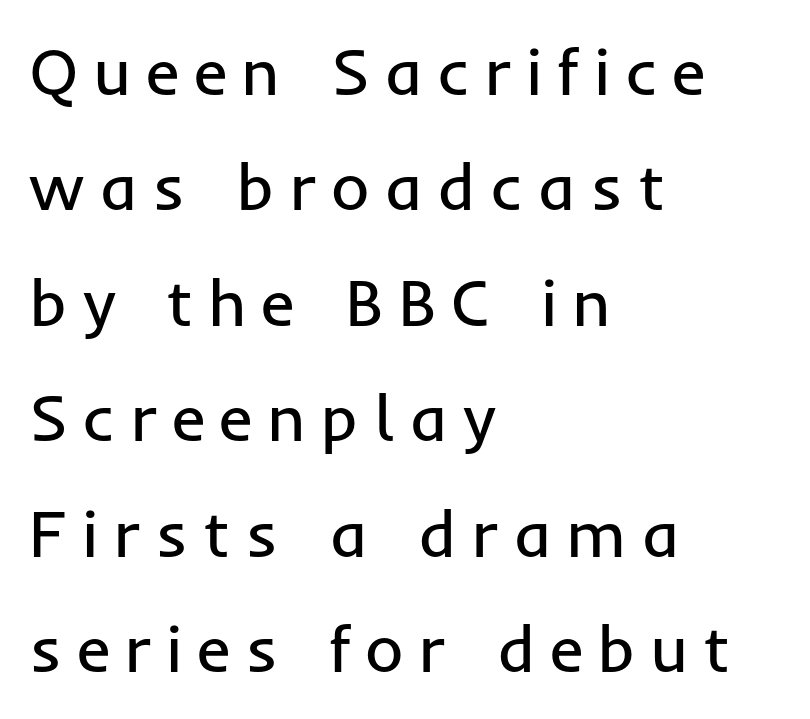
{"serif": "no", "italic": "no", "bold": "no", "weight": "regular", "width": "normal", "stroke_contrast": "low", "x_height": "medium", "monospaced": "no", "underline": "no", "align": "left", "line_spacing_ratio": 1.75, "letter_spacing": "wide", "letter_spacing_em": 0.22, "glyph_px": 66}
